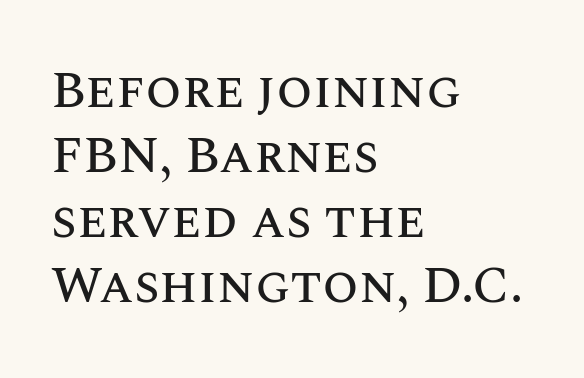
Check under the words: just untouched page. Compared with typical body copy, the letter spacing here is the same. The passage shown stacks its lines at a standard gap. The letters advance in unequal steps, a hallmark of proportional type.
